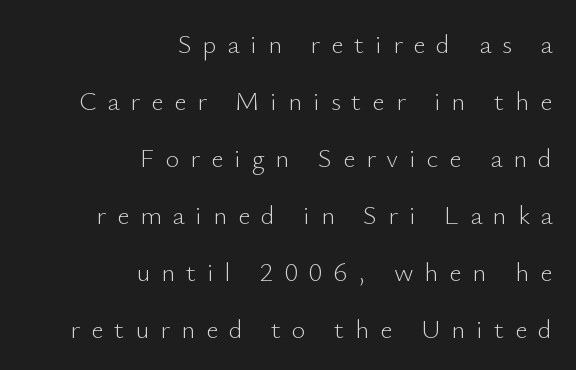
Q: Is the text bold? A: No.
Q: Is the text italic (slanted)? A: No, it is upright.
Q: Is the text underlined? A: No.
Q: How is the paragraph aligned? A: Right-aligned.
Q: Is the spacing between letters normal or unusually wide? A: Unusually wide.
Q: Is the spacing between lines tight, normal or loose? A: Loose.
